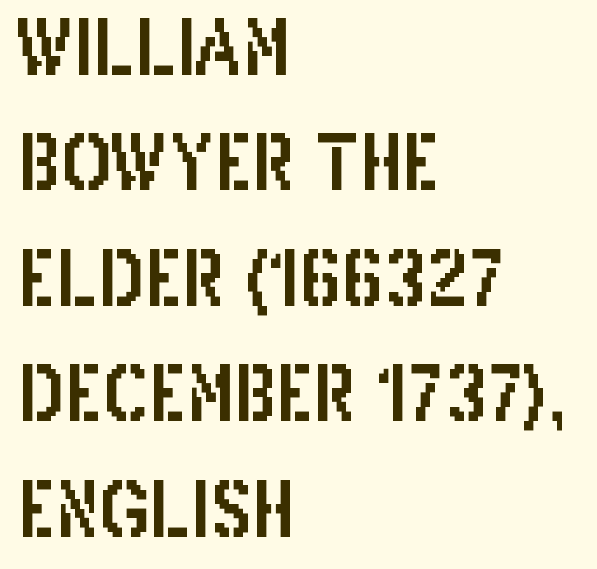
{"serif": "no", "italic": "no", "width": "condensed", "stroke_contrast": "low", "x_height": "large", "monospaced": "no", "underline": "no", "align": "left", "line_spacing": "normal", "line_spacing_ratio": 1.54, "letter_spacing": "normal", "letter_spacing_em": 0.0, "glyph_px": 75}
